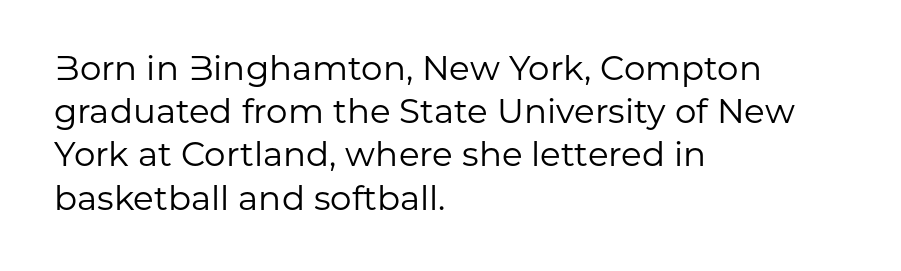
Q: Is the text bold? A: No.
Q: Is the text italic (slanted)? A: No, it is upright.
Q: Is the typeface a serif or a sans-serif typeface? A: Sans-serif.
Q: Is the text underlined? A: No.
Q: How is the paragraph aligned? A: Left-aligned.
Q: Is the spacing between letters normal or unusually wide? A: Normal.
Q: Is the spacing between lines tight, normal or loose? A: Normal.
Q: Width (condensed, normal, or wide)? A: Normal.
Q: Stroke contrast? A: Low.
Q: x-height? A: Medium.
Q: Monospaced? A: No.
